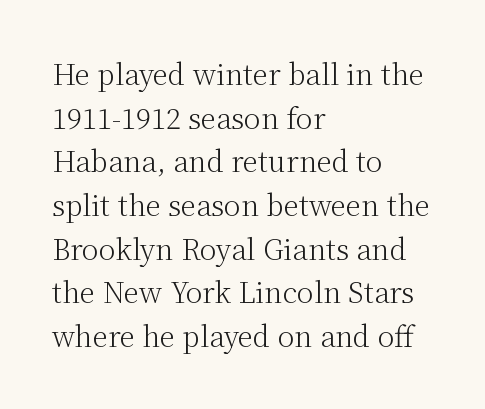
The letters carry serifs — small finishing strokes at the ends of their stems. The string is rendered with underlining switched off. The letters advance in unequal steps, a hallmark of proportional type. The paragraph shown leans on its left margin. Reading down the column, the eye jumps a familiar distance to each next line.
